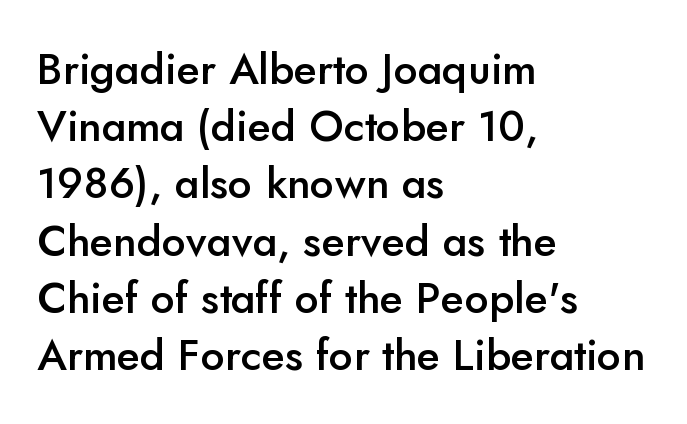
Q: Is the text bold? A: Semi-bold.
Q: Is the text italic (slanted)? A: No, it is upright.
Q: Is the typeface a serif or a sans-serif typeface? A: Sans-serif.
Q: Is the text underlined? A: No.
Q: How is the paragraph aligned? A: Left-aligned.
Q: Is the spacing between letters normal or unusually wide? A: Normal.
Q: Is the spacing between lines tight, normal or loose? A: Normal.
Q: Width (condensed, normal, or wide)? A: Normal.
Q: Stroke contrast? A: Low.
Q: x-height? A: Small.
Q: Monospaced? A: No.
